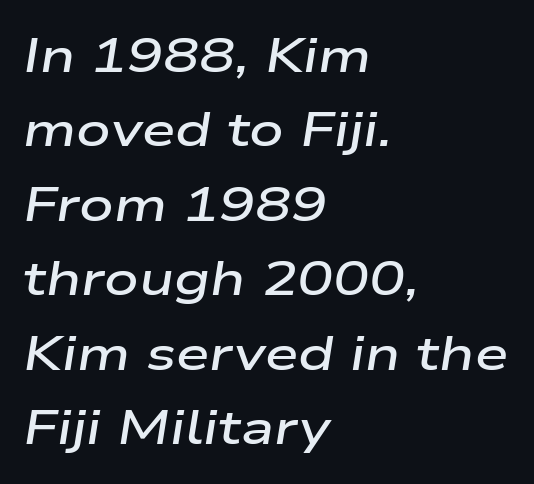
{"italic": "yes", "lean": "right", "slant_degrees": 9, "bold": "semi", "weight": "semibold", "width": "wide", "stroke_contrast": "low", "x_height": "medium", "monospaced": "no", "underline": "no", "align": "left", "line_spacing": "normal", "line_spacing_ratio": 1.55, "letter_spacing": "normal", "letter_spacing_em": 0.0, "glyph_px": 48}
